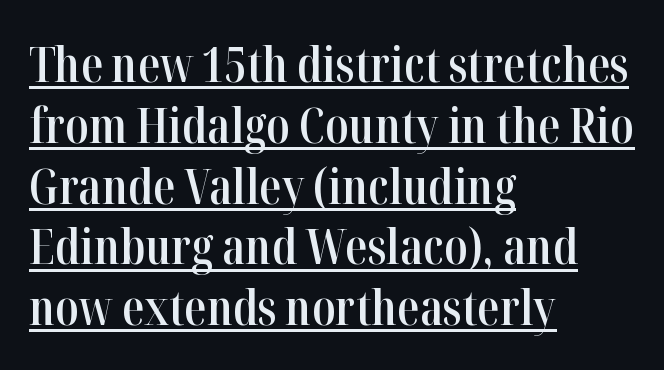
{"serif": "yes", "italic": "no", "bold": "semi", "weight": "semibold", "width": "condensed", "stroke_contrast": "high", "x_height": "medium", "monospaced": "no", "underline": "yes", "align": "left", "line_spacing_ratio": 1.24, "letter_spacing": "normal", "letter_spacing_em": 0.0, "glyph_px": 49}
